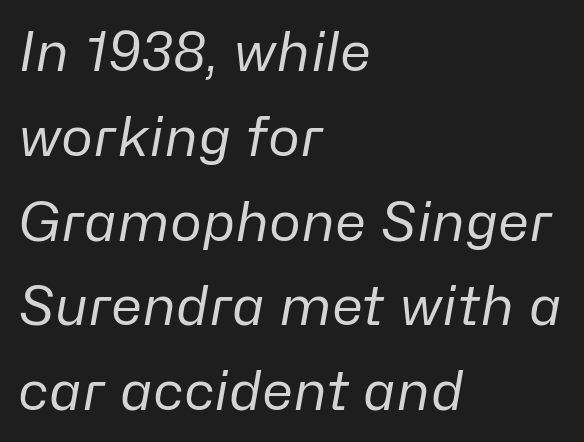
Q: Is the text bold? A: No.
Q: Is the text italic (slanted)? A: Yes, it leans right by about 10 degrees.
Q: Is the text underlined? A: No.
Q: How is the paragraph aligned? A: Left-aligned.
Q: Is the spacing between letters normal or unusually wide? A: Normal.
Q: Is the spacing between lines tight, normal or loose? A: Normal.
Q: Width (condensed, normal, or wide)? A: Normal.
Q: Stroke contrast? A: Low.
Q: x-height? A: Medium.
Q: Monospaced? A: No.
